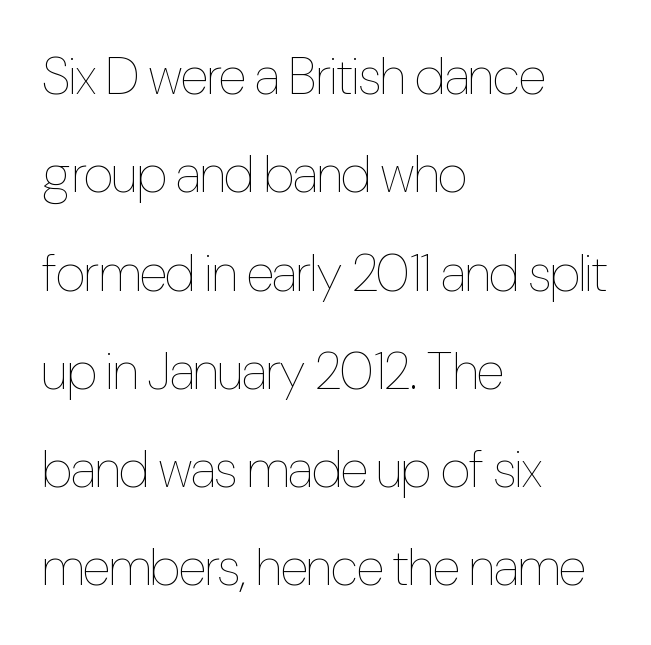
The passage shown is not underscored anywhere. The type is set solid horizontally, with unmodified tracking. A quiet, ordinary-to-light weight characterises the typeface. The type sits square on the baseline with zero lean. Teacher's note: observe the even left margin — that is flush-left alignment. You could not count columns in this text — the font is proportionally spaced.
